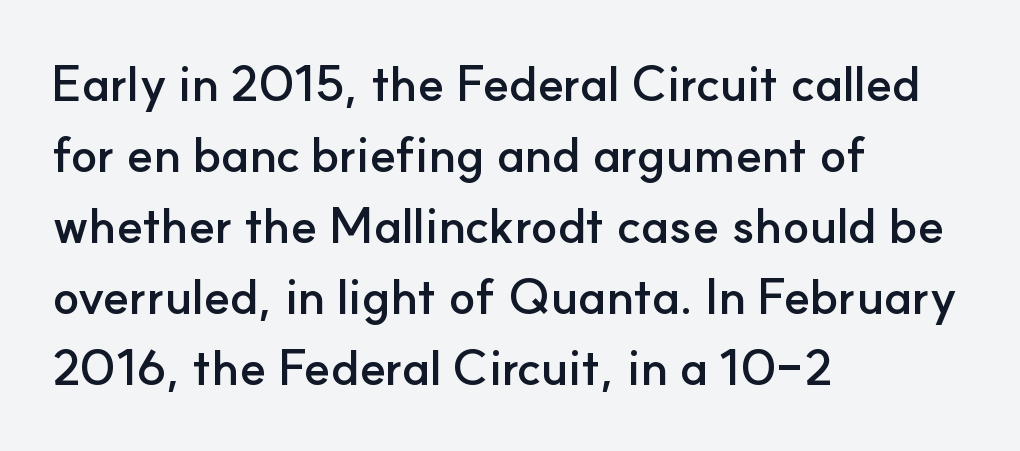
{"serif": "no", "italic": "no", "bold": "yes", "weight": "semibold", "width": "normal", "stroke_contrast": "low", "x_height": "small", "monospaced": "no", "underline": "no", "align": "left", "line_spacing": "normal", "line_spacing_ratio": 1.45, "letter_spacing": "normal", "letter_spacing_em": 0.0, "glyph_px": 49}
